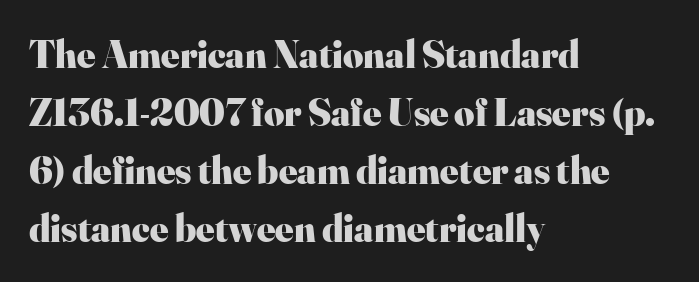
Q: Is the text bold? A: Yes.
Q: Is the text italic (slanted)? A: No, it is upright.
Q: Is the typeface a serif or a sans-serif typeface? A: Serif.
Q: Is the text underlined? A: No.
Q: How is the paragraph aligned? A: Left-aligned.
Q: Is the spacing between letters normal or unusually wide? A: Normal.
Q: Is the spacing between lines tight, normal or loose? A: Normal.
Q: Width (condensed, normal, or wide)? A: Normal.
Q: Stroke contrast? A: High.
Q: x-height? A: Small.
Q: Monospaced? A: No.
